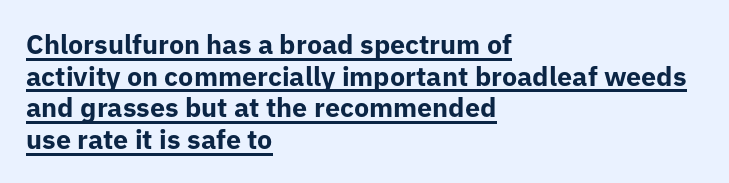
Default kerning and tracking; the words read as compact shapes. Each glyph is drawn with heavy, bold strokes. Posture: upright roman. Every row of glyphs begins at an identical x-position on the left.
